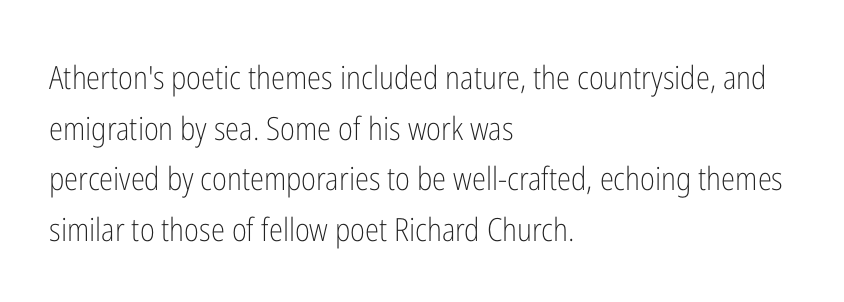
Q: Is the text bold? A: No.
Q: Is the text italic (slanted)? A: No, it is upright.
Q: Is the typeface a serif or a sans-serif typeface? A: Sans-serif.
Q: Is the text underlined? A: No.
Q: How is the paragraph aligned? A: Left-aligned.
Q: Is the spacing between letters normal or unusually wide? A: Normal.
Q: Is the spacing between lines tight, normal or loose? A: Normal.
Q: Width (condensed, normal, or wide)? A: Condensed.
Q: Stroke contrast? A: Low.
Q: x-height? A: Medium.
Q: Monospaced? A: No.
